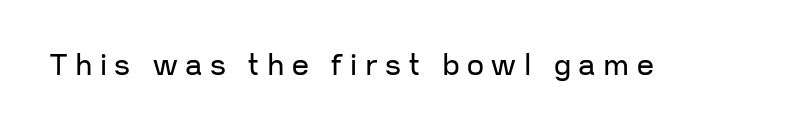
Q: Is the text bold? A: No.
Q: Is the text italic (slanted)? A: No, it is upright.
Q: Is the typeface a serif or a sans-serif typeface? A: Sans-serif.
Q: Is the text underlined? A: No.
Q: Is the spacing between letters normal or unusually wide? A: Unusually wide.
Q: Width (condensed, normal, or wide)? A: Normal.
Q: Stroke contrast? A: Low.
Q: x-height? A: Medium.
Q: Monospaced? A: No.
